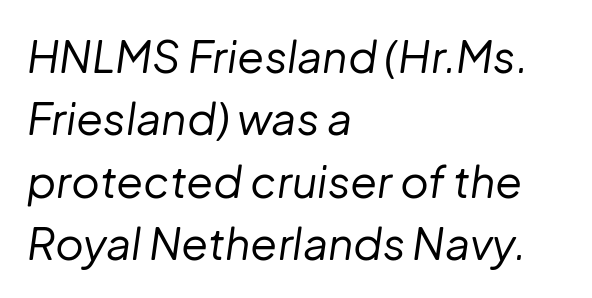
Q: Is the text bold? A: No.
Q: Is the text italic (slanted)? A: Yes, it leans right by about 8 degrees.
Q: Is the text underlined? A: No.
Q: How is the paragraph aligned? A: Left-aligned.
Q: Is the spacing between letters normal or unusually wide? A: Normal.
Q: Is the spacing between lines tight, normal or loose? A: Normal.
Q: Width (condensed, normal, or wide)? A: Normal.
Q: Stroke contrast? A: Low.
Q: x-height? A: Medium.
Q: Monospaced? A: No.
